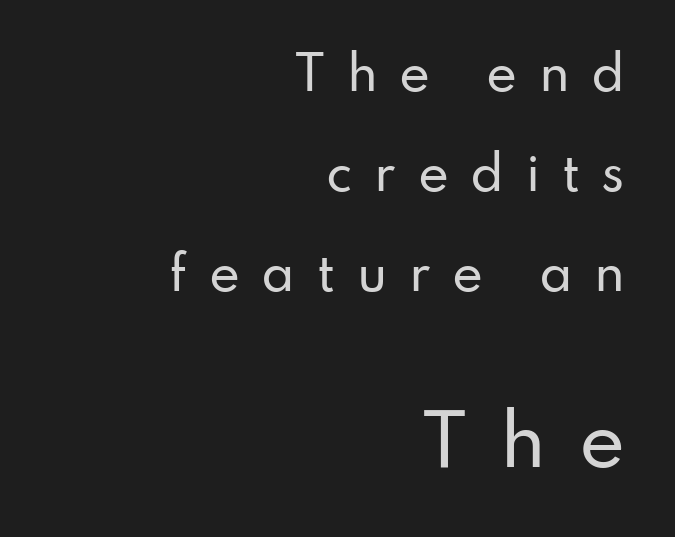
{"serif": "no", "italic": "no", "width": "normal", "stroke_contrast": "low", "x_height": "small", "monospaced": "no", "underline": "no", "align": "right", "line_spacing": "loose", "line_spacing_ratio": 2.13, "letter_spacing": "wide", "letter_spacing_em": 0.46, "larger_block": "second", "size_ratio": 1.49, "glyph_px": 70}
